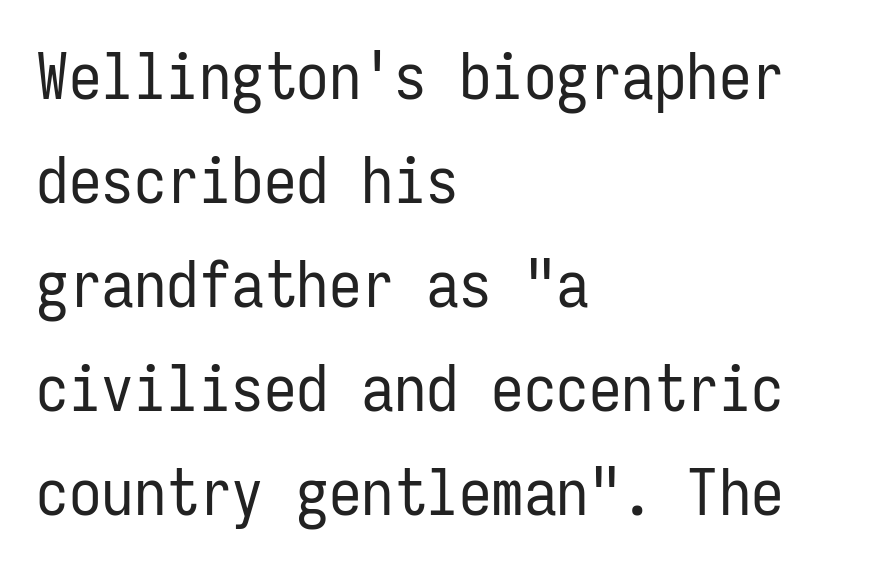
Left-aligned paragraph, ragged on the right. Short note: letters normally spaced. Check where the strokes stop: nothing finishes them off — pure sans. The string is rendered with underlining switched off. The letters stand straight up with perfectly vertical stems. No chunkiness to these letters — they're not bold.
